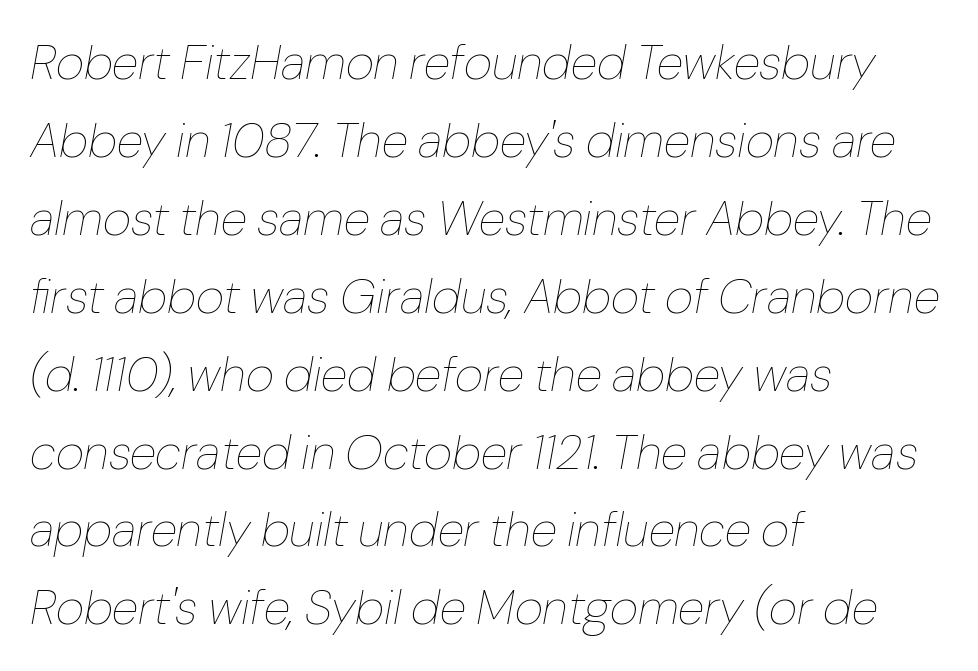
The image shows 49 px thin type, italic (leaning right); set left-aligned, normal line spacing (1.59x), normal letter spacing, not underlined; low stroke contrast and a medium x-height.
